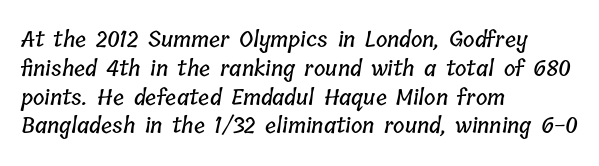
The image shows 22 px text type; set left-aligned, normal line spacing (1.31x), normal letter spacing, not underlined.
